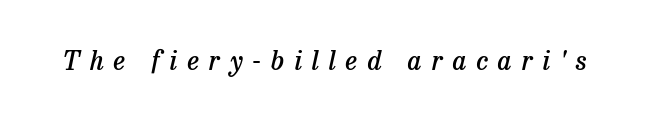
{"italic": "yes", "lean": "right", "slant_degrees": 13, "bold": "semi", "underline": "no", "letter_spacing": "wide", "letter_spacing_em": 0.38, "glyph_px": 26}
